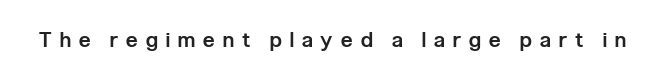
On the weight axis this lands at semibold, roughly 600. Unlike italic type, these characters show no tilt at all. Words float on clear page, feet unadorned. Here the glyphs are tracked loosely, breaking word shapes into spaced letters.
